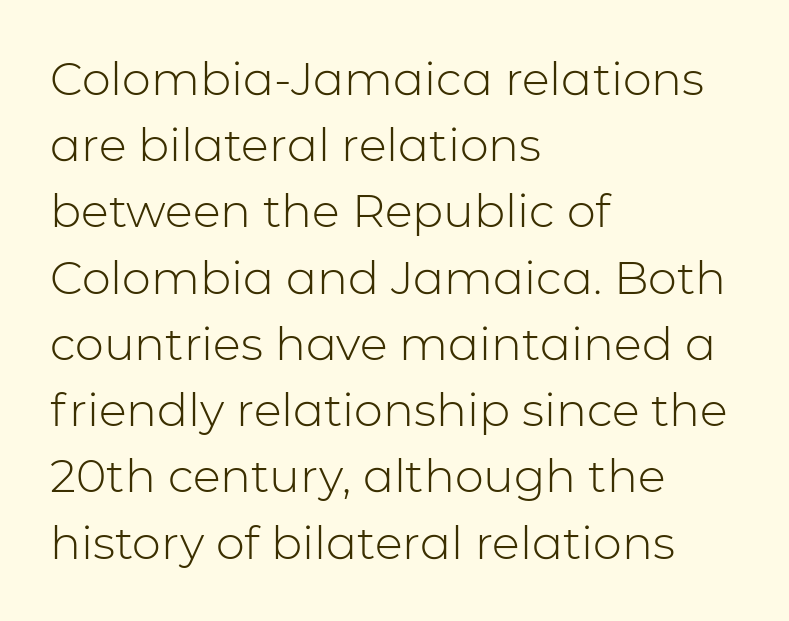
This sample uses an upright cut, with every glyph sitting square on the baseline. Letterform terminals end flat and unadorned throughout the passage. Stems here are at most as thick as an everyday book face. Note the varied advance widths — an 'i' is clearly narrower than an 'm'. Alignment: flush left.
